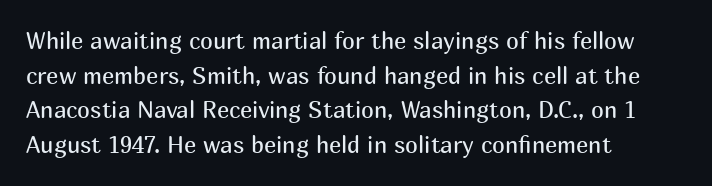
Q: Is the text bold? A: No.
Q: Is the text italic (slanted)? A: No, it is upright.
Q: Is the text underlined? A: No.
Q: How is the paragraph aligned? A: Left-aligned.
Q: Is the spacing between letters normal or unusually wide? A: Normal.
Q: Is the spacing between lines tight, normal or loose? A: Normal.
